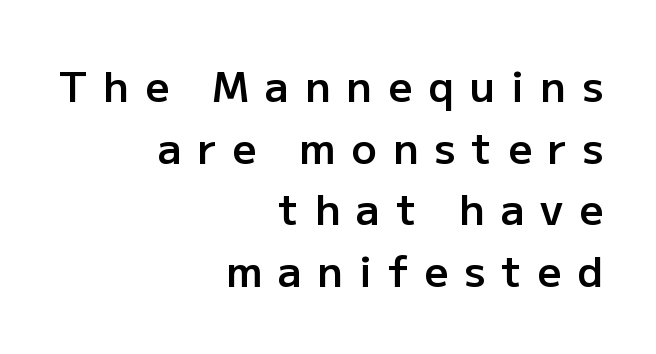
Q: Is the text bold? A: Semi-bold.
Q: Is the text italic (slanted)? A: No, it is upright.
Q: Is the typeface a serif or a sans-serif typeface? A: Sans-serif.
Q: Is the text underlined? A: No.
Q: How is the paragraph aligned? A: Right-aligned.
Q: Is the spacing between letters normal or unusually wide? A: Unusually wide.
Q: Is the spacing between lines tight, normal or loose? A: Normal.
Q: Width (condensed, normal, or wide)? A: Normal.
Q: Stroke contrast? A: Low.
Q: x-height? A: Medium.
Q: Monospaced? A: No.
